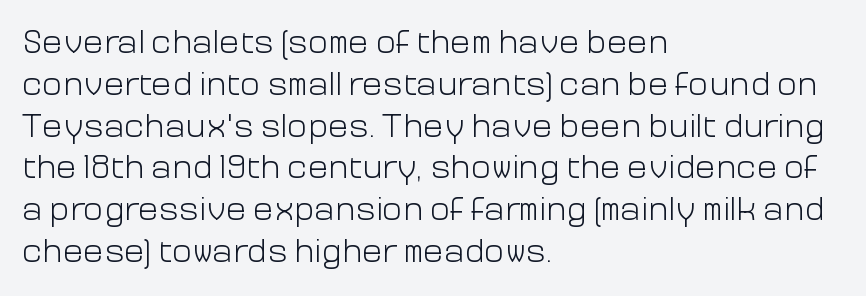
There is no visible air inserted between adjacent glyphs. Each letter's strokes conclude bluntly, with no projecting serifs. Type without underlining. The typeface has the unassuming heft of standard copy or less.
